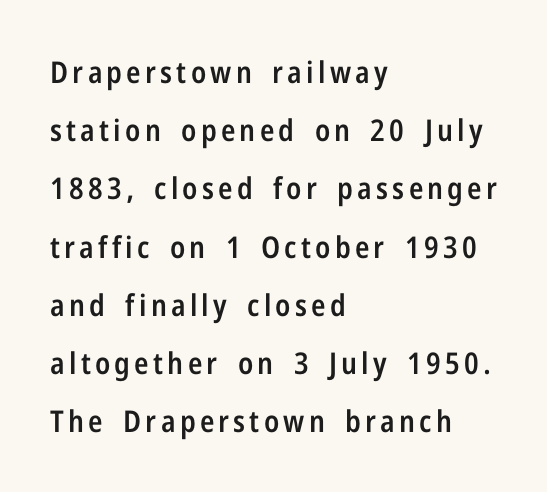
The image shows 30 px semibold, condensed sans-serif type, upright; set left-aligned, loose line spacing (1.94x), not underlined; low stroke contrast and a medium x-height.
